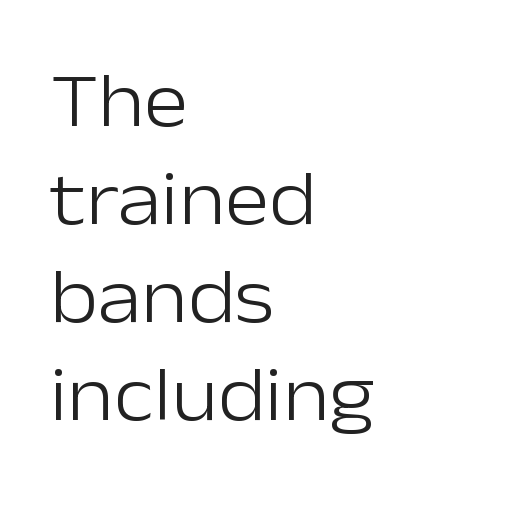
{"serif": "no", "italic": "no", "bold": "no", "weight": "light", "width": "normal", "stroke_contrast": "low", "x_height": "medium", "monospaced": "no", "underline": "no", "align": "left", "line_spacing": "normal", "line_spacing_ratio": 1.29, "letter_spacing": "normal", "letter_spacing_em": 0.0, "glyph_px": 76}
